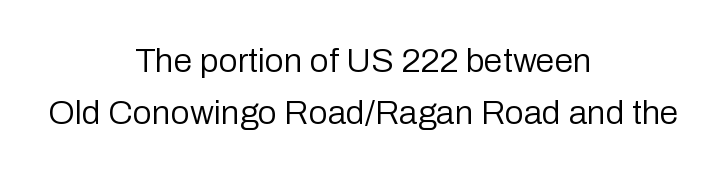
{"serif": "no", "italic": "no", "bold": "no", "weight": "regular", "width": "normal", "stroke_contrast": "low", "x_height": "medium", "monospaced": "no", "underline": "no", "align": "center", "line_spacing": "normal", "line_spacing_ratio": 1.53, "letter_spacing": "normal", "letter_spacing_em": 0.0, "glyph_px": 34}
